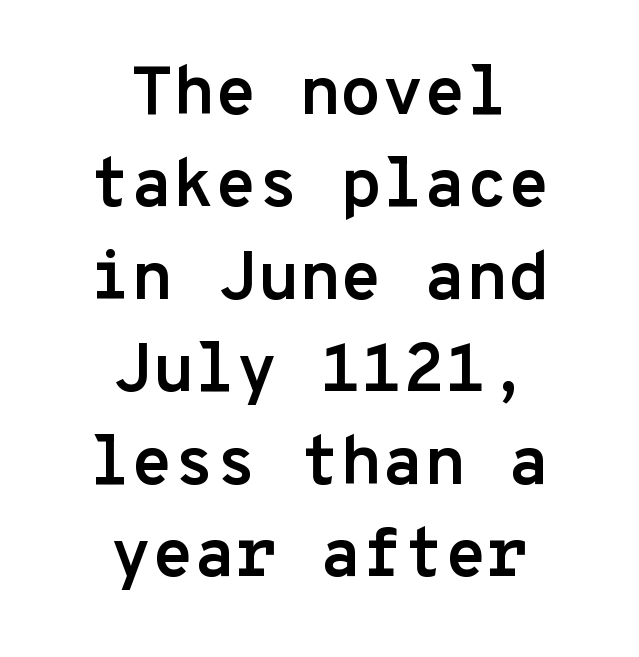
The image shows 68 px semibold sans-serif type, upright, monospaced; set centered, normal line spacing (1.36x), normal letter spacing, not underlined; low stroke contrast and a medium x-height.
